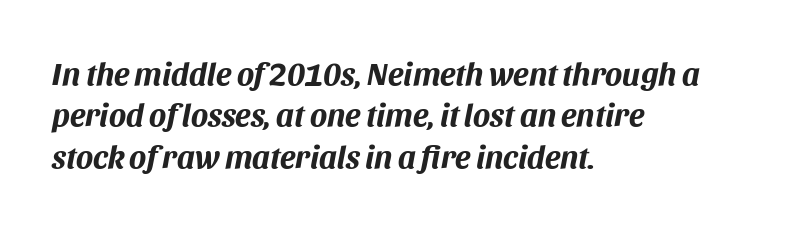
{"italic": "yes", "lean": "right", "slant_degrees": 11, "bold": "yes", "weight": "bold", "width": "normal", "stroke_contrast": "medium", "x_height": "large", "monospaced": "no", "underline": "no", "align": "left", "line_spacing": "normal", "line_spacing_ratio": 1.29, "letter_spacing": "normal", "letter_spacing_em": 0.0, "glyph_px": 32}
